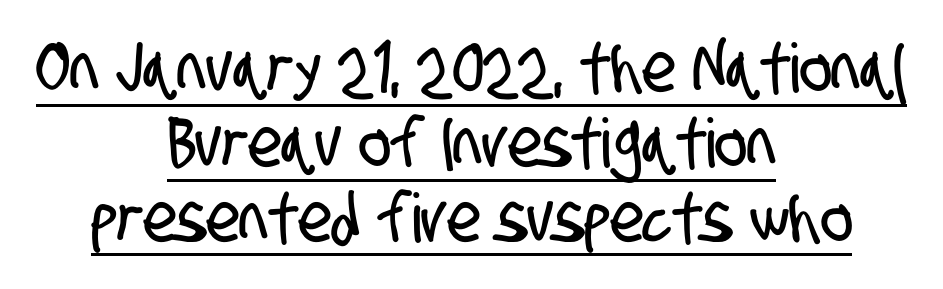
Horizontal bands of white between lines are thin slivers. Underline: present. Students, note that the glyphs here touch the page at normal intervals. Observe the absence of serifs on each vertical stroke in this sample.
